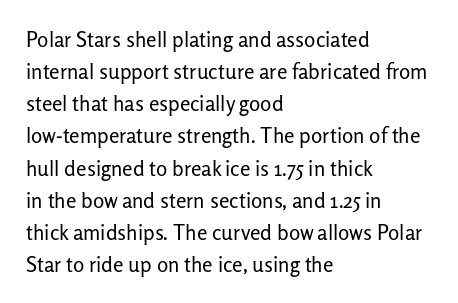
{"italic": "no", "bold": "no", "underline": "no", "align": "left", "line_spacing": "normal", "line_spacing_ratio": 1.53, "letter_spacing": "normal", "letter_spacing_em": 0.0, "glyph_px": 21}
